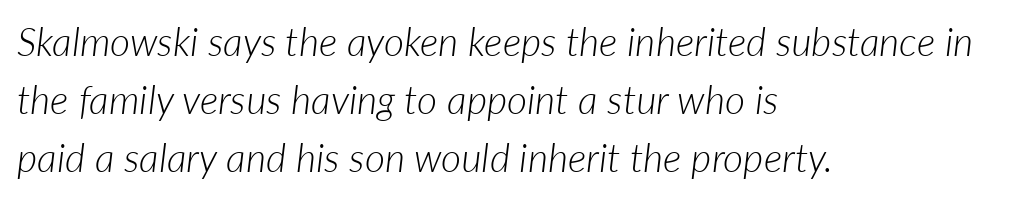
Q: Is the text bold? A: No.
Q: Is the text italic (slanted)? A: Yes, it leans right by about 7 degrees.
Q: Is the text underlined? A: No.
Q: How is the paragraph aligned? A: Left-aligned.
Q: Is the spacing between letters normal or unusually wide? A: Normal.
Q: Is the spacing between lines tight, normal or loose? A: Normal.
Q: Width (condensed, normal, or wide)? A: Normal.
Q: Stroke contrast? A: Low.
Q: x-height? A: Medium.
Q: Monospaced? A: No.
